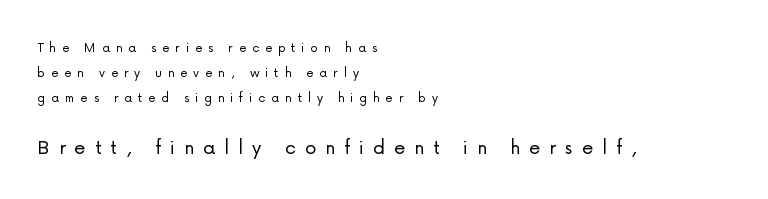
Q: Is the text bold? A: No.
Q: Is the text italic (slanted)? A: No, it is upright.
Q: Is the text underlined? A: No.
Q: How is the paragraph aligned? A: Left-aligned.
Q: Is the spacing between letters normal or unusually wide? A: Unusually wide.
Q: Is the spacing between lines tight, normal or loose? A: Normal.
Q: Which block of text is set in a larger size, the first (top) or the second (bottom)? A: The second (bottom) one.
